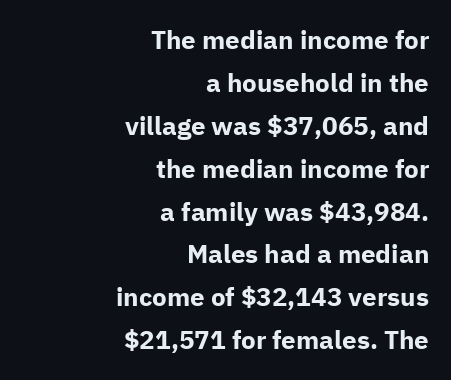
Q: Is the text bold? A: Yes.
Q: Is the text italic (slanted)? A: No, it is upright.
Q: Is the text underlined? A: No.
Q: How is the paragraph aligned? A: Right-aligned.
Q: Is the spacing between letters normal or unusually wide? A: Normal.
Q: Is the spacing between lines tight, normal or loose? A: Normal.
